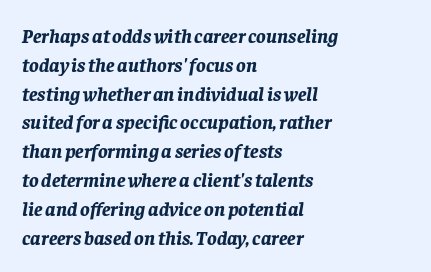
Line starts are locked; line ends wander. The horizontal fit of the characters is conventional and even. The whole block is typeset with a tilt. The leading is moderate, giving the passage an even texture.
